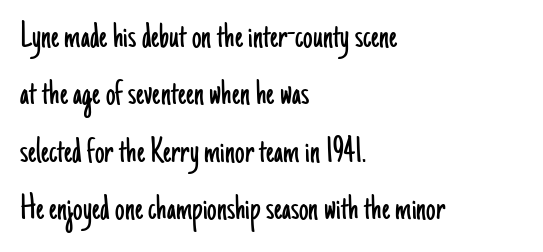
{"serif": "no", "italic": "no", "bold": "no", "weight": "light", "width": "condensed", "stroke_contrast": "low", "x_height": "small", "monospaced": "no", "underline": "no", "align": "left", "line_spacing": "normal", "line_spacing_ratio": 1.51, "letter_spacing": "normal", "letter_spacing_em": 0.0, "glyph_px": 38}
